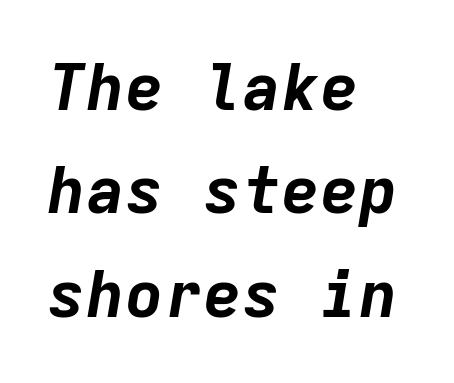
Check under the words: just untouched page. The letters march in equal steps, a hallmark of fixed-pitch type. Inter-character spacing is left at the font's built-in metrics. The lines are quadded left. Is the type bold? Yes — the strokes are clearly thick and heavy.
